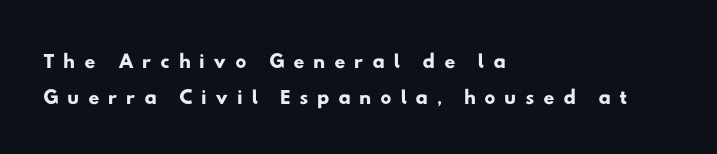
The image shows 31 px wide sans-serif type; set left-aligned, line spacing 1.16x, unusually wide letter spacing (+0.27 em), not underlined; low stroke contrast and a small x-height.
